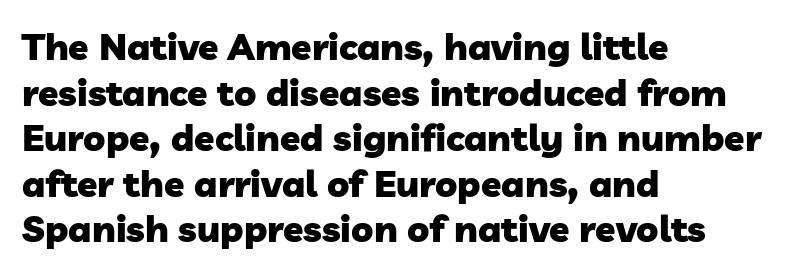
What kind of face is this? One without serifs — a sans. Words appear dense and cohesive because spacing is normal. Every letter is thick-stroked: bold, no question. The paragraph has a hard left edge and a soft right edge. Words float on clear page, feet unadorned.
